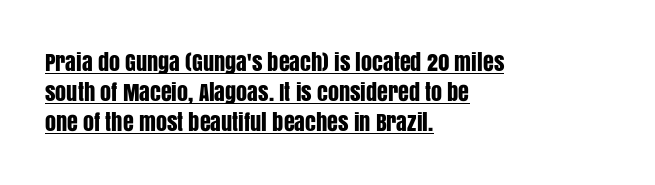
The image shows 22 px text type, upright; set left-aligned, normal line spacing (1.37x), normal letter spacing, underlined.
